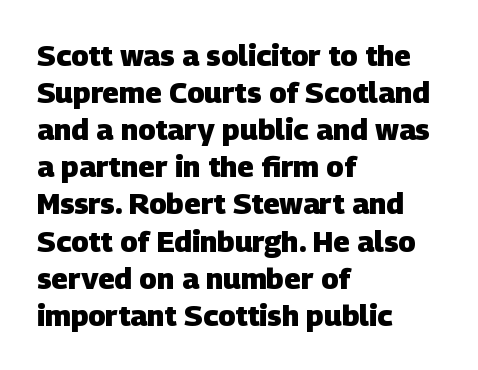
The image shows 29 px heavy sans-serif type; set left-aligned, normal line spacing (1.28x), normal letter spacing, not underlined; low stroke contrast and a large x-height.
